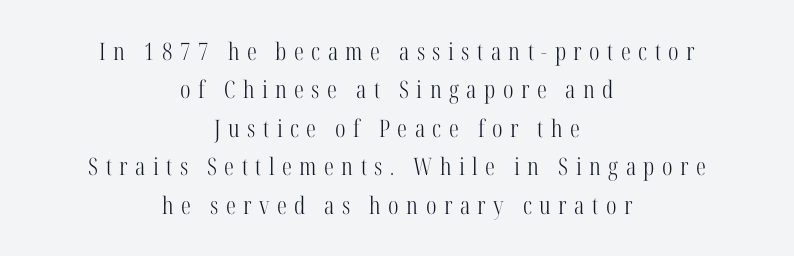
{"italic": "no", "bold": "no", "underline": "no", "align": "center", "line_spacing": "normal", "line_spacing_ratio": 1.6, "letter_spacing": "wide", "letter_spacing_em": 0.31, "glyph_px": 24}
